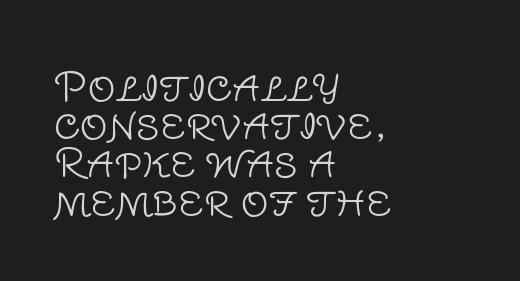
Q: Is the text bold? A: No.
Q: Is the text italic (slanted)? A: Yes.
Q: Is the typeface a serif or a sans-serif typeface? A: Sans-serif.
Q: Is the text underlined? A: No.
Q: How is the paragraph aligned? A: Left-aligned.
Q: Is the spacing between letters normal or unusually wide? A: Normal.
Q: Is the spacing between lines tight, normal or loose? A: Tight.
Q: Width (condensed, normal, or wide)? A: Normal.
Q: Stroke contrast? A: Low.
Q: x-height? A: Large.
Q: Monospaced? A: No.
